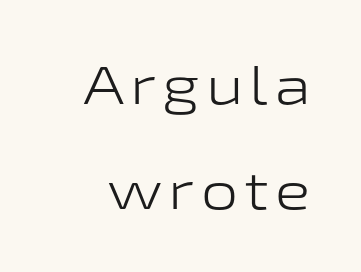
Q: Is the text bold? A: No.
Q: Is the text italic (slanted)? A: No, it is upright.
Q: Is the typeface a serif or a sans-serif typeface? A: Sans-serif.
Q: Is the text underlined? A: No.
Q: Is the spacing between lines tight, normal or loose? A: Loose.
Q: Width (condensed, normal, or wide)? A: Wide.
Q: Stroke contrast? A: Low.
Q: x-height? A: Medium.
Q: Monospaced? A: No.
